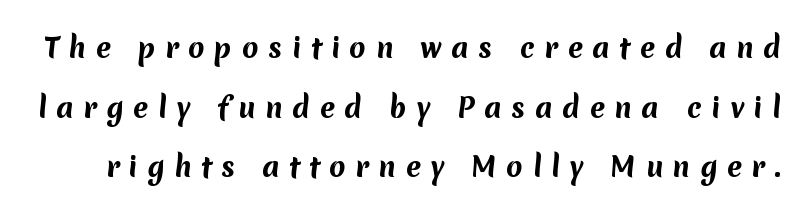
Q: Is the text bold? A: Yes.
Q: Is the text underlined? A: No.
Q: Is the spacing between letters normal or unusually wide? A: Unusually wide.
Q: Is the spacing between lines tight, normal or loose? A: Loose.
